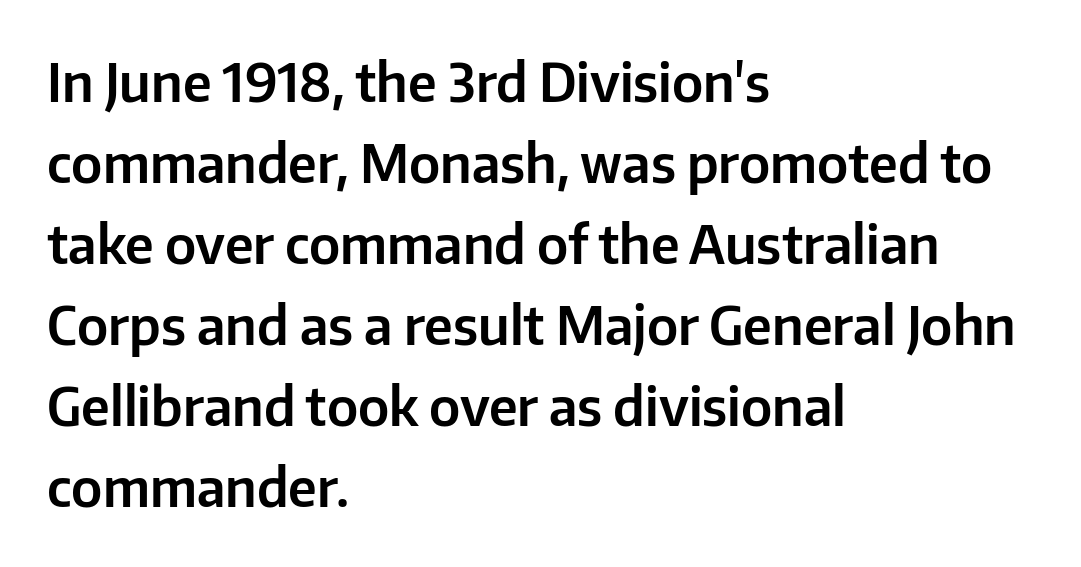
Q: Is the text italic (slanted)? A: No, it is upright.
Q: Is the typeface a serif or a sans-serif typeface? A: Sans-serif.
Q: Is the text underlined? A: No.
Q: How is the paragraph aligned? A: Left-aligned.
Q: Is the spacing between letters normal or unusually wide? A: Normal.
Q: Is the spacing between lines tight, normal or loose? A: Normal.
Q: Width (condensed, normal, or wide)? A: Normal.
Q: Stroke contrast? A: Low.
Q: x-height? A: Medium.
Q: Monospaced? A: No.
